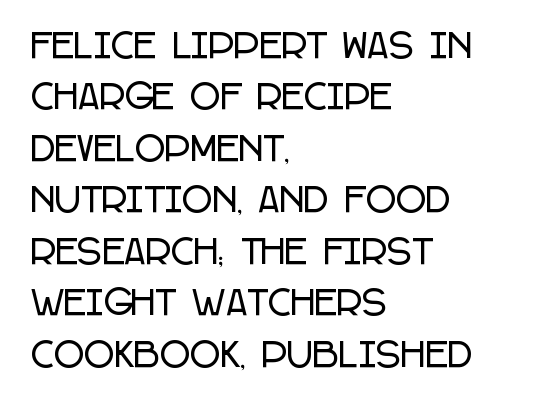
The image shows 33 px condensed sans-serif type, upright; set left-aligned, normal line spacing (1.56x), normal letter spacing, not underlined; low stroke contrast and a large x-height.
